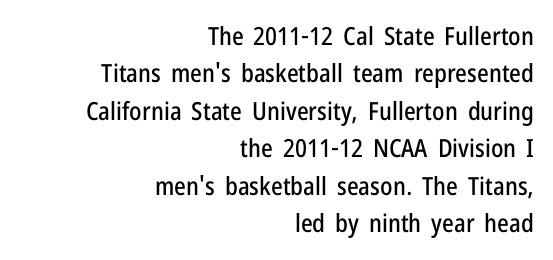
The specimen omits any rule beneath the text block's lines. A typesetter would call this leading conventional body-copy spacing. In CSS terms this would be text-align: right. Is the letter spacing exaggerated? No — it looks like the ordinary default. Italic: no, the glyphs are upright roman.
